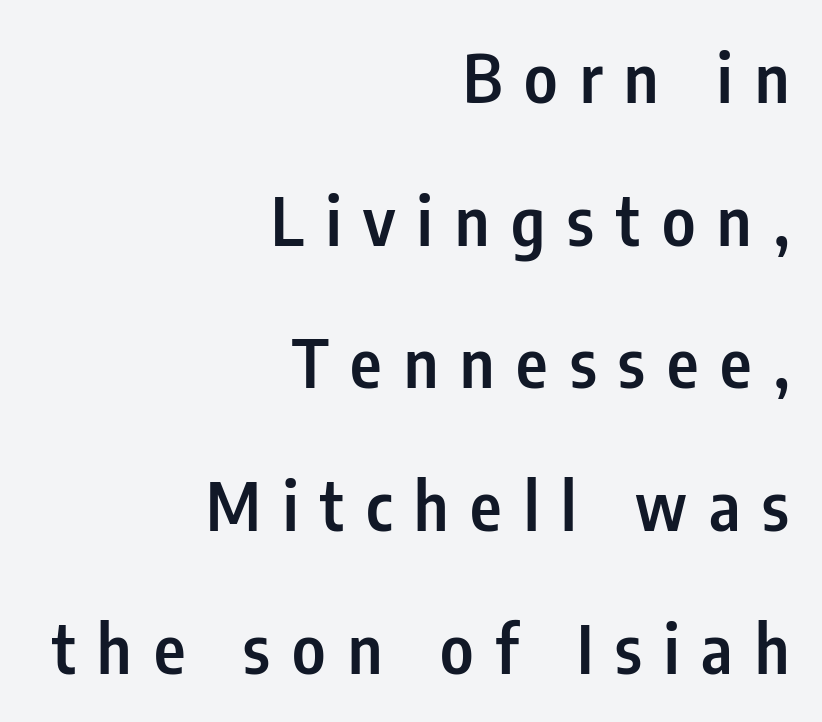
The image shows 67 px semibold, condensed sans-serif type, upright; set right-aligned, loose line spacing (2.13x), unusually wide letter spacing (+0.33 em), not underlined; low stroke contrast and a medium x-height.
